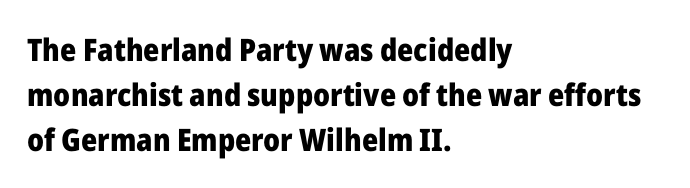
The specimen omits any rule beneath the text block's lines. Its strokes are broad and dark, the hallmark of bold type. Typeset ragged right — the left edge is the straight one. The letters advance in unequal steps, a hallmark of proportional type.
